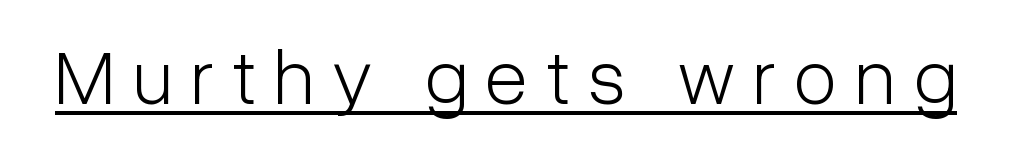
The tracking reads as deliberately expanded to a designer's eye. The face used here appears with an underline applied. This is the regular roman posture of the typeface. Vertical stems look standard width or narrower in stroke. Varying glyph widths throughout — classic text-font behaviour. Is this a sans? Yes — the strokes have no serifs.
